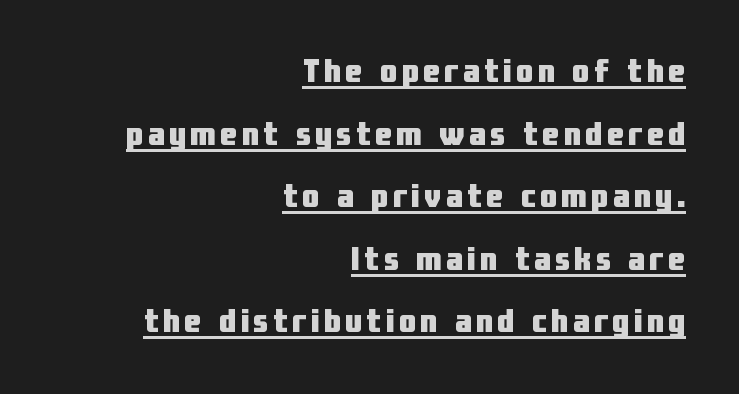
The image shows 34 px heavy, condensed sans-serif type, upright; set right-aligned, line spacing 1.84x, underlined; low stroke contrast and a medium x-height.
